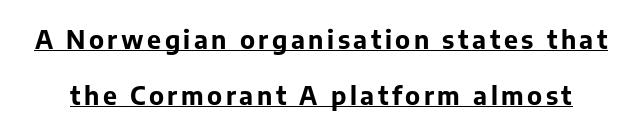
Q: Is the text bold? A: Yes.
Q: Is the text italic (slanted)? A: No, it is upright.
Q: Is the text underlined? A: Yes.
Q: Is the spacing between lines tight, normal or loose? A: Loose.
